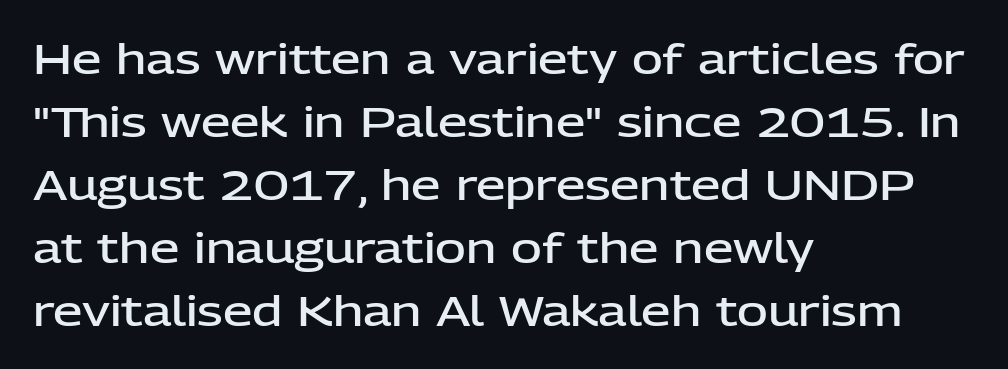
The image shows 42 px semibold sans-serif type, upright; set left-aligned, normal line spacing (1.5x), normal letter spacing, not underlined; low stroke contrast and a medium x-height.
